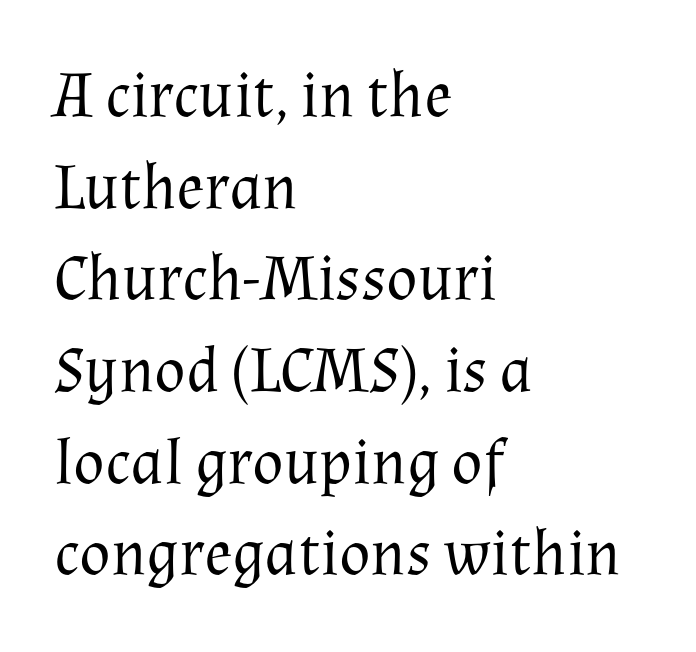
{"serif": "yes", "italic": "no", "bold": "no", "weight": "regular", "width": "normal", "stroke_contrast": "medium", "x_height": "medium", "monospaced": "no", "underline": "no", "align": "left", "line_spacing": "normal", "line_spacing_ratio": 1.41, "letter_spacing": "normal", "letter_spacing_em": 0.0, "glyph_px": 65}
